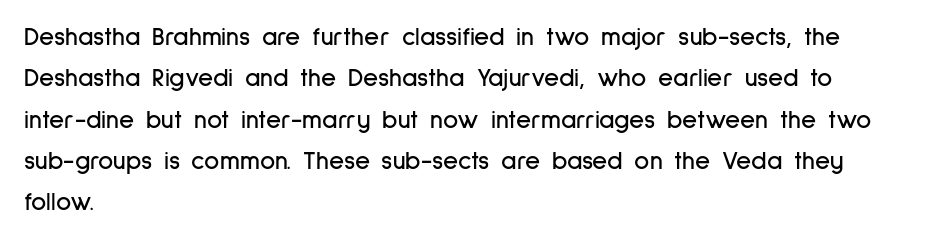
Q: Is the text italic (slanted)? A: No, it is upright.
Q: Is the text underlined? A: No.
Q: How is the paragraph aligned? A: Left-aligned.
Q: Is the spacing between letters normal or unusually wide? A: Normal.
Q: Is the spacing between lines tight, normal or loose? A: Normal.
